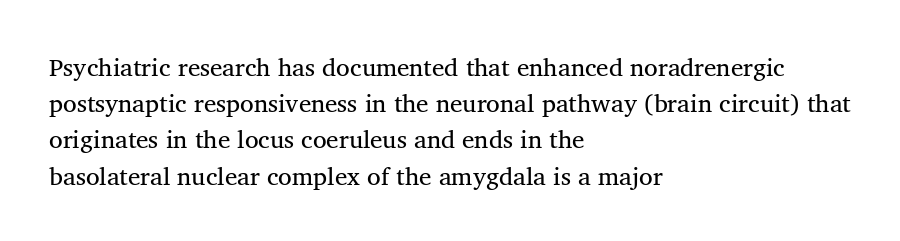
{"italic": "no", "bold": "no", "underline": "no", "align": "left", "line_spacing": "normal", "line_spacing_ratio": 1.45, "letter_spacing": "normal", "letter_spacing_em": 0.0, "glyph_px": 25}
